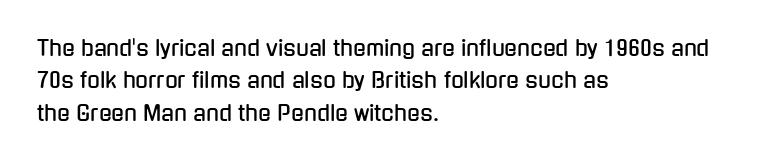
Q: Is the text italic (slanted)? A: No, it is upright.
Q: Is the text underlined? A: No.
Q: How is the paragraph aligned? A: Left-aligned.
Q: Is the spacing between letters normal or unusually wide? A: Normal.
Q: Is the spacing between lines tight, normal or loose? A: Normal.
